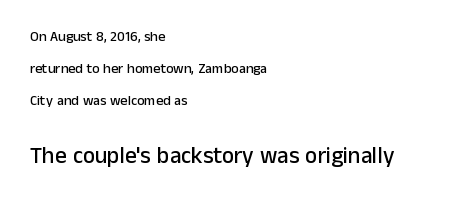
Q: Is the text italic (slanted)? A: No, it is upright.
Q: Is the text underlined? A: No.
Q: How is the paragraph aligned? A: Left-aligned.
Q: Is the spacing between letters normal or unusually wide? A: Normal.
Q: Is the spacing between lines tight, normal or loose? A: Loose.
Q: Which block of text is set in a larger size, the first (top) or the second (bottom)? A: The second (bottom) one.
